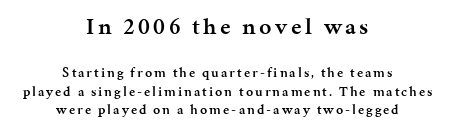
Caption: upper text group enlarged, lower text group reduced. The glyphs have the mass of a demibold cut, below bold. Do the letters lean? They stand straight. The setting favours the middle, as headings and verse often do. Underlining? Definitely not there.
